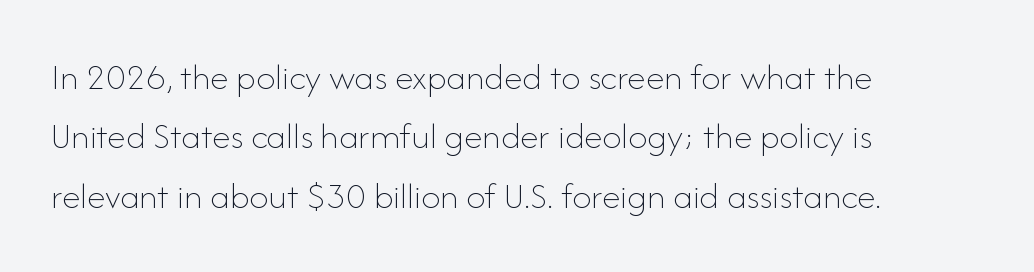
The horizontal fit of the characters is conventional and even. A typesetter would mark this as roman, not italic. This sample keeps an unexceptional amount of space between lines. Spacing verdict: proportional, widths tailored to each character. Where is the straight margin? On the left.
